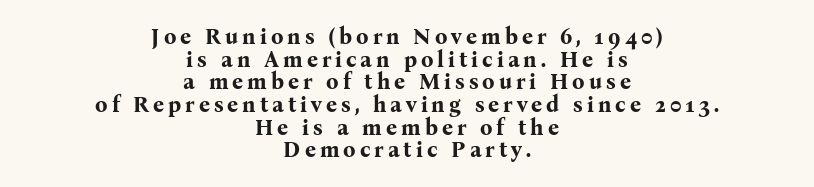
{"italic": "no", "bold": "yes", "underline": "no", "align": "center", "line_spacing": "tight", "line_spacing_ratio": 1.03, "glyph_px": 22}
